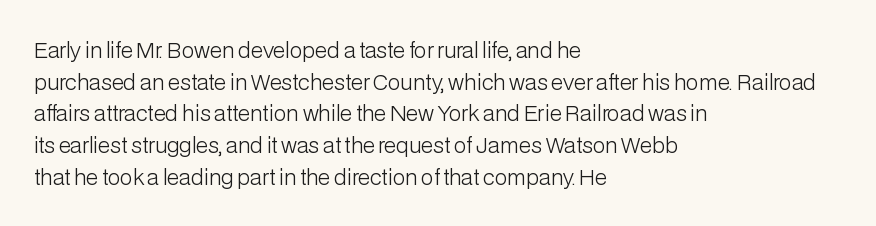
Q: Is the text bold? A: No.
Q: Is the text italic (slanted)? A: No, it is upright.
Q: Is the text underlined? A: No.
Q: How is the paragraph aligned? A: Left-aligned.
Q: Is the spacing between letters normal or unusually wide? A: Normal.
Q: Is the spacing between lines tight, normal or loose? A: Normal.
